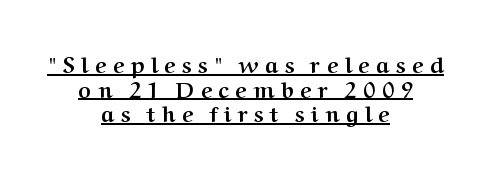
The tracking jumps out immediately: characters are airy and widely separated. Look at the stroke-to-counter ratio: heavy, a bold. The typesetter has applied underlining to the passage shown. Vertically, the passage feels compressed, each row crowding the next.
